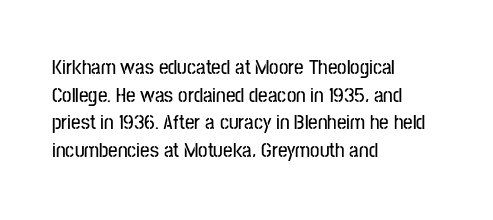
Every character sits straight up, as roman type does. Decoration check: the copy has no underline. A normal amount of white space separates one row of letters from the next. The passage shown has conventional tracking throughout.
